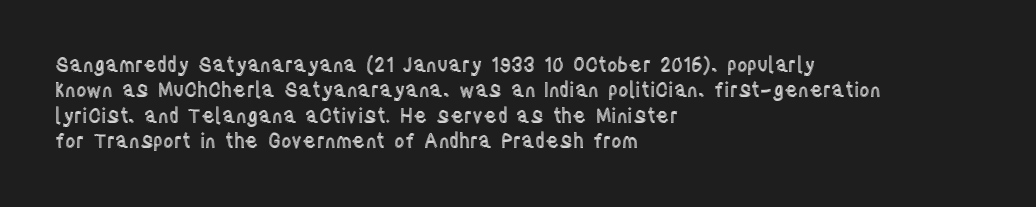
{"italic": "no", "underline": "no", "align": "left", "line_spacing": "normal", "line_spacing_ratio": 1.27, "letter_spacing": "normal", "letter_spacing_em": 0.0, "glyph_px": 20}
